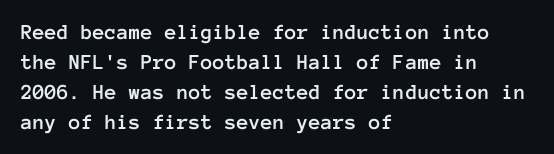
{"italic": "no", "underline": "no", "align": "left", "line_spacing": "normal", "line_spacing_ratio": 1.36, "letter_spacing": "normal", "letter_spacing_em": 0.0, "glyph_px": 22}
